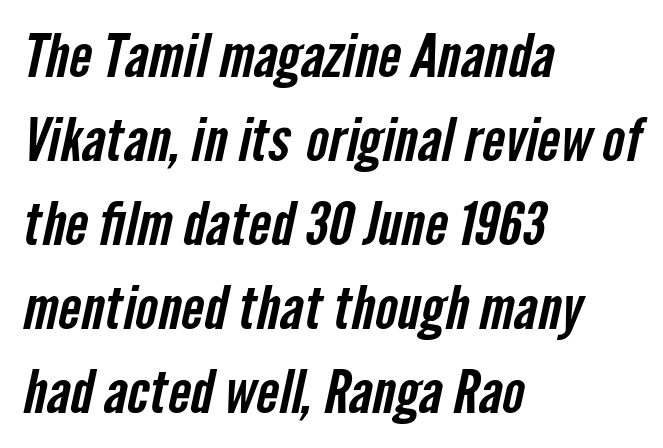
The line-height multiplier appears to be the usual default. This rendering uses left alignment, leaving the right contour irregular. Descender tails drop into unmarked territory. What stands out about the letter spacing? Nothing — it is the standard amount.
